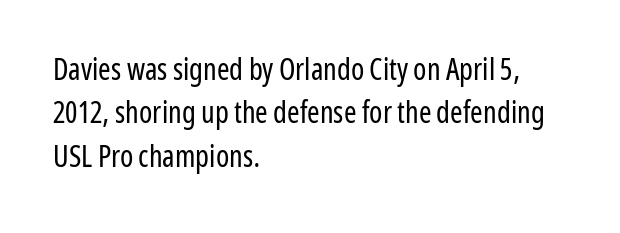
{"serif": "no", "italic": "no", "bold": "no", "weight": "regular", "width": "condensed", "stroke_contrast": "low", "x_height": "medium", "monospaced": "no", "underline": "no", "align": "left", "line_spacing": "normal", "line_spacing_ratio": 1.45, "letter_spacing": "normal", "letter_spacing_em": 0.0, "glyph_px": 30}
